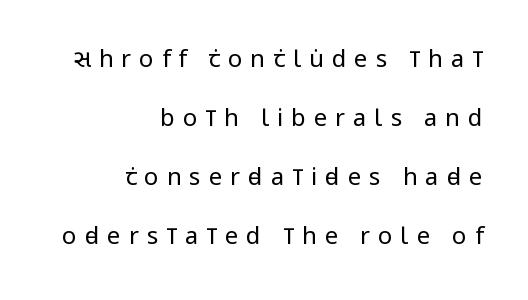
{"italic": "no", "bold": "no", "underline": "no", "align": "right", "line_spacing": "loose", "line_spacing_ratio": 2.46, "letter_spacing": "wide", "letter_spacing_em": 0.33, "glyph_px": 24}
